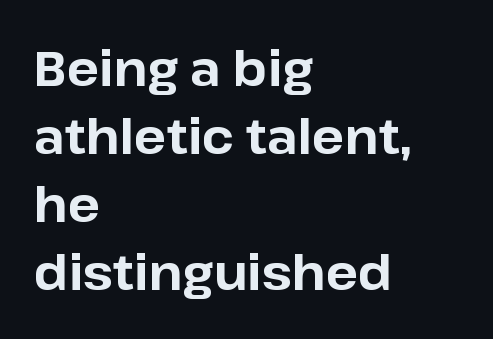
The image shows 48 px bold sans-serif type, upright; set left-aligned, normal line spacing (1.42x), normal letter spacing, not underlined; low stroke contrast and a medium x-height.
